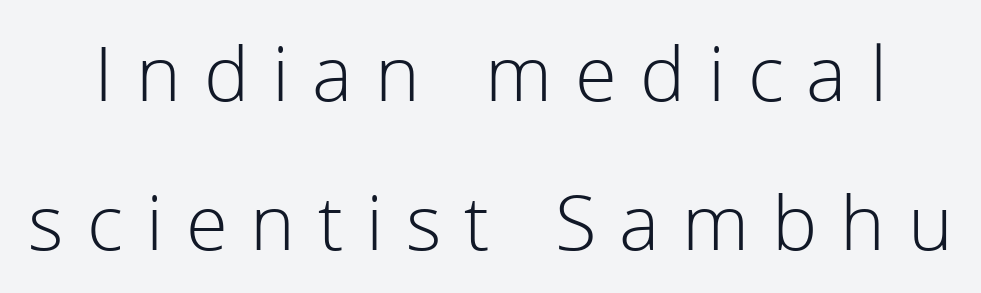
The image shows 76 px light sans-serif type, upright; set loose line spacing (1.96x), unusually wide letter spacing (+0.3 em), not underlined; low stroke contrast and a medium x-height.
